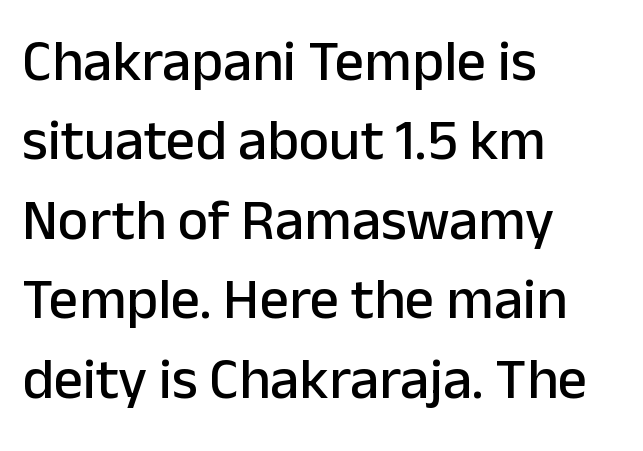
The image shows 58 px sans-serif type, upright; set left-aligned, normal line spacing (1.37x), normal letter spacing, not underlined; low stroke contrast and a medium x-height.
